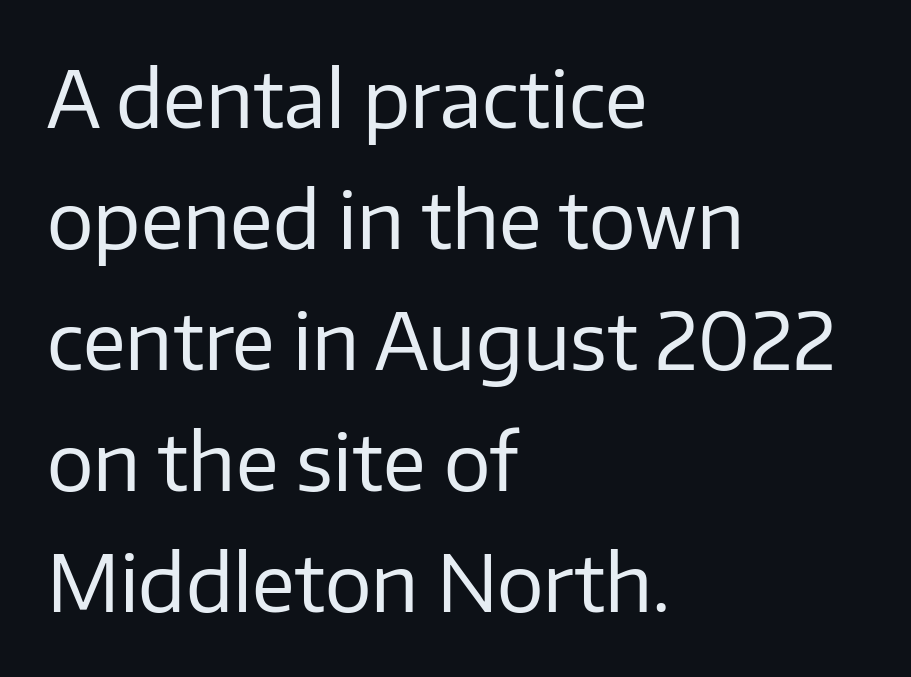
The image shows 78 px regular-weight sans-serif type, upright; set left-aligned, normal line spacing (1.55x), normal letter spacing, not underlined; low stroke contrast and a medium x-height.
